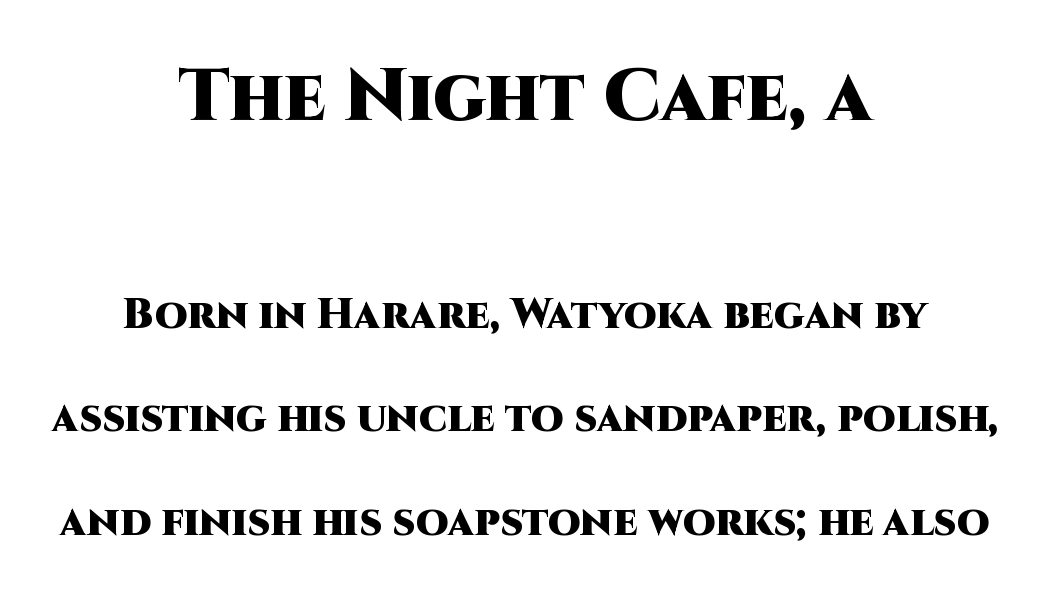
{"serif": "no", "italic": "no", "bold": "yes", "weight": "heavy", "width": "normal", "stroke_contrast": "high", "x_height": "large", "monospaced": "no", "underline": "no", "align": "center", "line_spacing": "loose", "line_spacing_ratio": 2.47, "letter_spacing": "normal", "letter_spacing_em": 0.0, "larger_block": "first", "size_ratio": 1.74, "glyph_px": 73}
